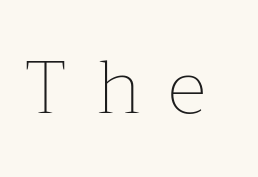
{"italic": "no", "bold": "no", "weight": "thin", "width": "normal", "stroke_contrast": "low", "x_height": "medium", "monospaced": "no", "underline": "no", "letter_spacing": "wide", "letter_spacing_em": 0.37, "glyph_px": 75}
